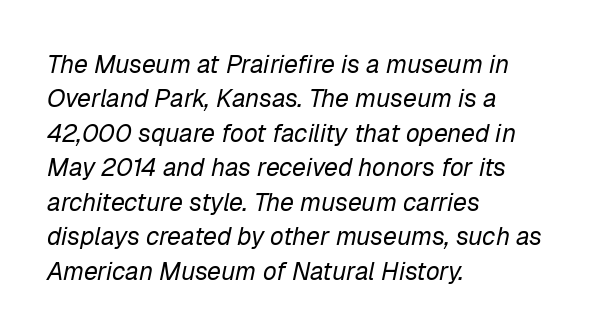
{"italic": "yes", "lean": "right", "slant_degrees": 12, "bold": "no", "underline": "no", "align": "left", "line_spacing": "normal", "line_spacing_ratio": 1.38, "letter_spacing": "normal", "letter_spacing_em": 0.0, "glyph_px": 25}
